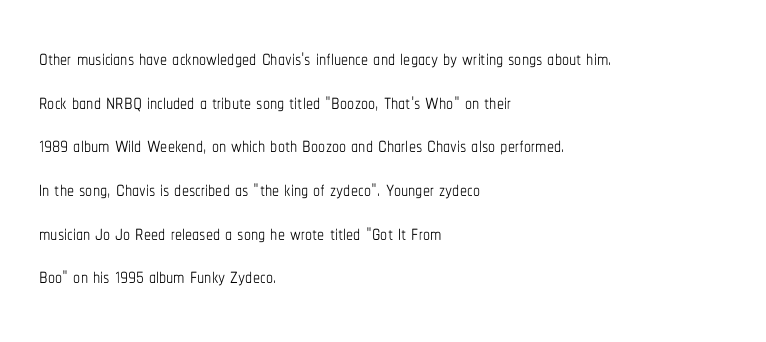
Q: Is the text bold? A: No.
Q: Is the text italic (slanted)? A: No, it is upright.
Q: Is the text underlined? A: No.
Q: How is the paragraph aligned? A: Left-aligned.
Q: Is the spacing between letters normal or unusually wide? A: Normal.
Q: Is the spacing between lines tight, normal or loose? A: Normal.
Q: Width (condensed, normal, or wide)? A: Condensed.
Q: Stroke contrast? A: Low.
Q: x-height? A: Medium.
Q: Monospaced? A: No.
